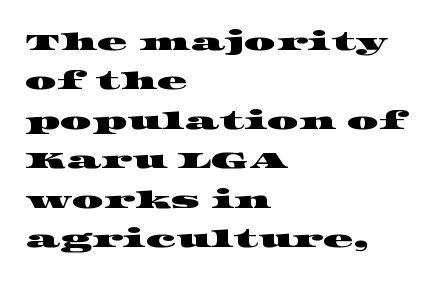
The image shows 25 px text type; set left-aligned, normal line spacing (1.58x), normal letter spacing, not underlined.
